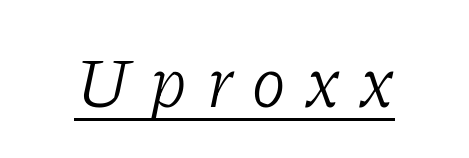
Tall strokes in this sample are angled rather than plumb. Weight: regular or lighter. You could only call the tracking loose — the letters float apart. The text was rendered using a seriffed face with decorative stroke endings.
